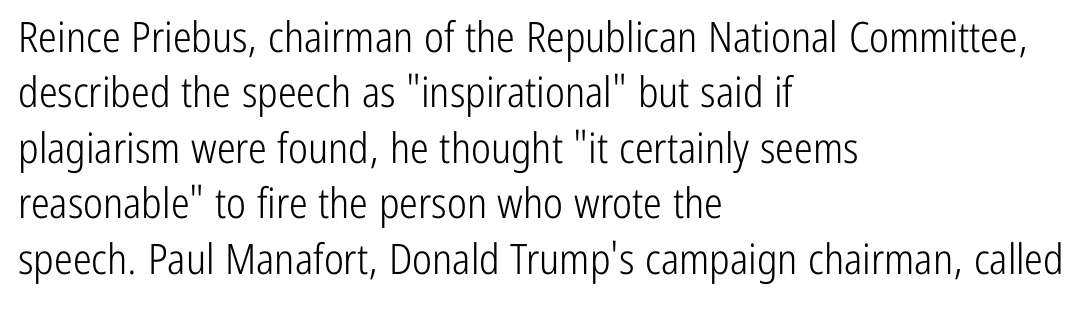
This is not heavy type; no bold has been used. The lettering holds an erect, upright posture throughout. The space between consecutive lines is moderate. In terms of letterspacing, this is plain default setting.
